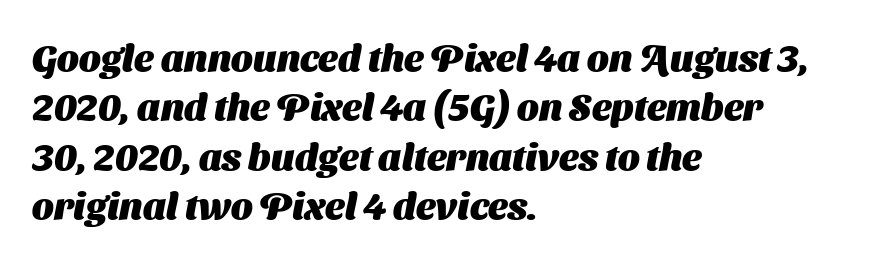
Q: Is the text bold? A: Yes.
Q: Is the typeface a serif or a sans-serif typeface? A: Sans-serif.
Q: Is the text underlined? A: No.
Q: How is the paragraph aligned? A: Left-aligned.
Q: Is the spacing between letters normal or unusually wide? A: Normal.
Q: Is the spacing between lines tight, normal or loose? A: Normal.
Q: Width (condensed, normal, or wide)? A: Normal.
Q: Stroke contrast? A: Medium.
Q: x-height? A: Medium.
Q: Monospaced? A: No.
